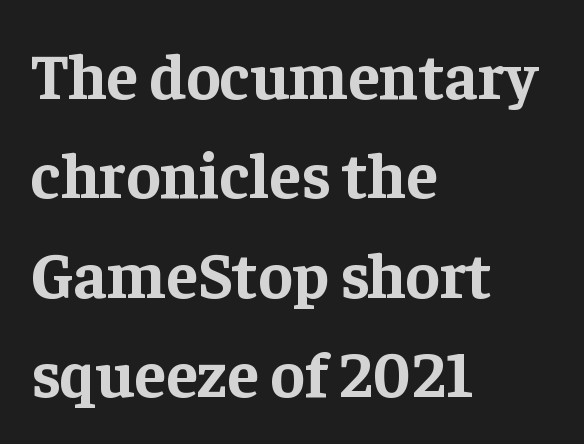
{"serif": "yes", "italic": "no", "bold": "yes", "weight": "bold", "width": "normal", "stroke_contrast": "low", "x_height": "medium", "monospaced": "no", "underline": "no", "align": "left", "line_spacing": "normal", "line_spacing_ratio": 1.53, "letter_spacing": "normal", "letter_spacing_em": 0.0, "glyph_px": 65}
